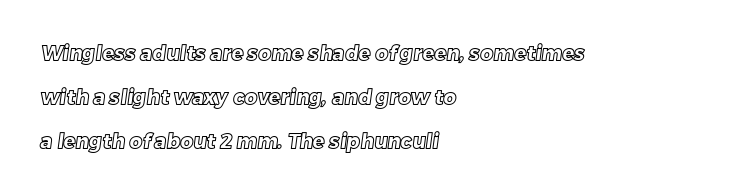
{"underline": "no", "align": "left", "line_spacing": "loose", "line_spacing_ratio": 2.2, "letter_spacing": "normal", "letter_spacing_em": 0.0, "glyph_px": 20}
